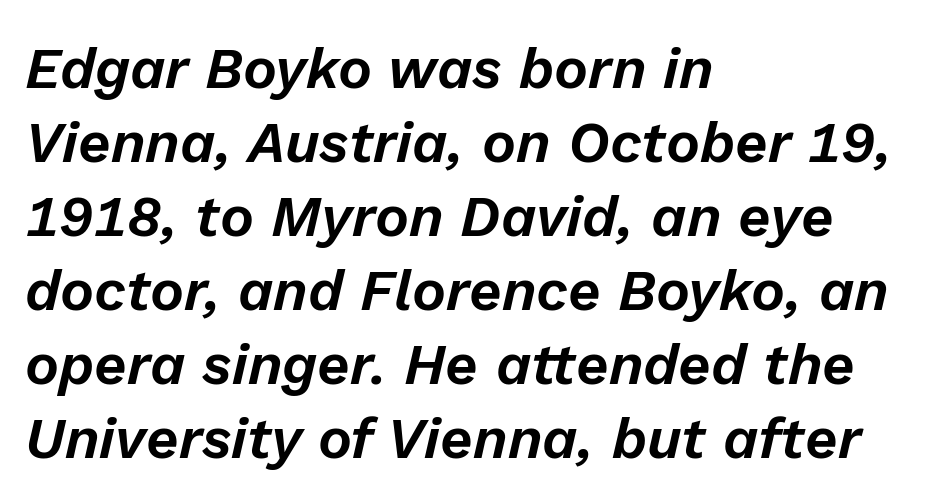
{"italic": "yes", "lean": "right", "slant_degrees": 13, "width": "normal", "stroke_contrast": "low", "x_height": "medium", "monospaced": "no", "underline": "no", "align": "left", "line_spacing": "normal", "line_spacing_ratio": 1.3, "letter_spacing": "normal", "letter_spacing_em": 0.0, "glyph_px": 57}
